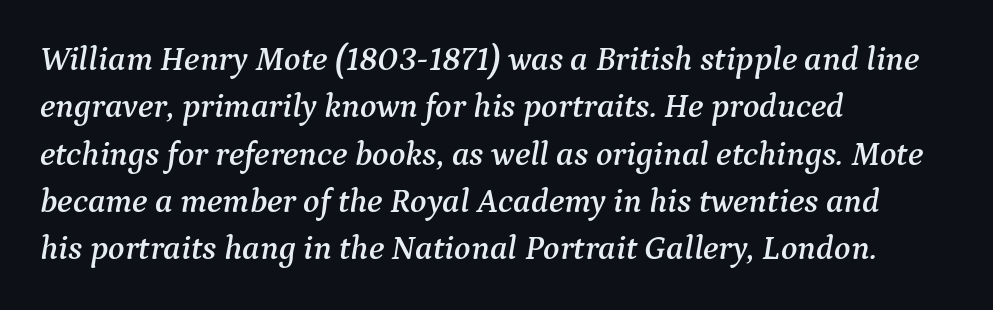
{"serif": "yes", "italic": "yes", "lean": "right", "slant_degrees": 9, "width": "normal", "stroke_contrast": "medium", "x_height": "medium", "monospaced": "no", "underline": "no", "align": "left", "line_spacing": "normal", "line_spacing_ratio": 1.39, "letter_spacing": "normal", "letter_spacing_em": 0.0, "glyph_px": 34}
